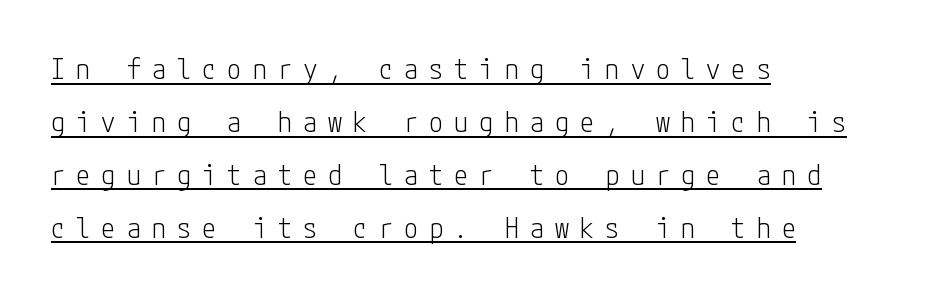
{"serif": "no", "italic": "no", "bold": "no", "weight": "light", "width": "condensed", "stroke_contrast": "low", "x_height": "medium", "underline": "yes", "align": "left", "line_spacing_ratio": 1.89, "letter_spacing": "wide", "letter_spacing_em": 0.4, "glyph_px": 28}
